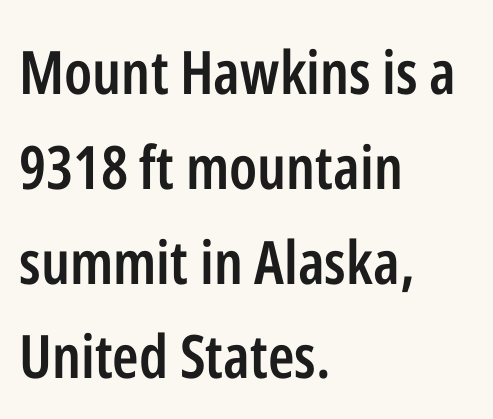
{"serif": "no", "italic": "no", "bold": "semi", "weight": "semibold", "width": "condensed", "stroke_contrast": "low", "x_height": "medium", "monospaced": "no", "underline": "no", "align": "left", "line_spacing": "normal", "line_spacing_ratio": 1.58, "letter_spacing": "normal", "letter_spacing_em": 0.0, "glyph_px": 60}
